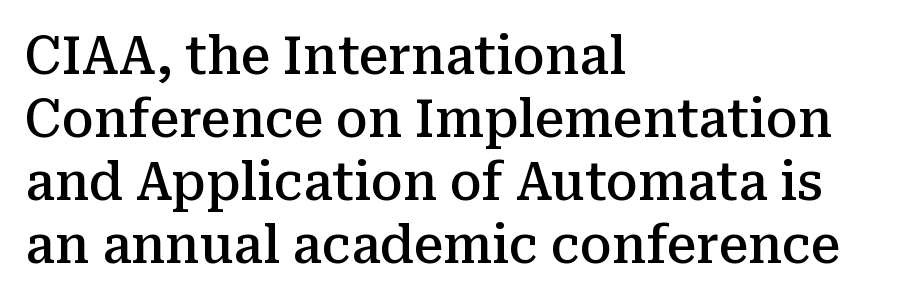
{"serif": "yes", "italic": "no", "bold": "semi", "weight": "semibold", "width": "normal", "stroke_contrast": "medium", "x_height": "medium", "monospaced": "no", "underline": "no", "align": "left", "line_spacing_ratio": 1.21, "letter_spacing": "normal", "letter_spacing_em": 0.0, "glyph_px": 52}
